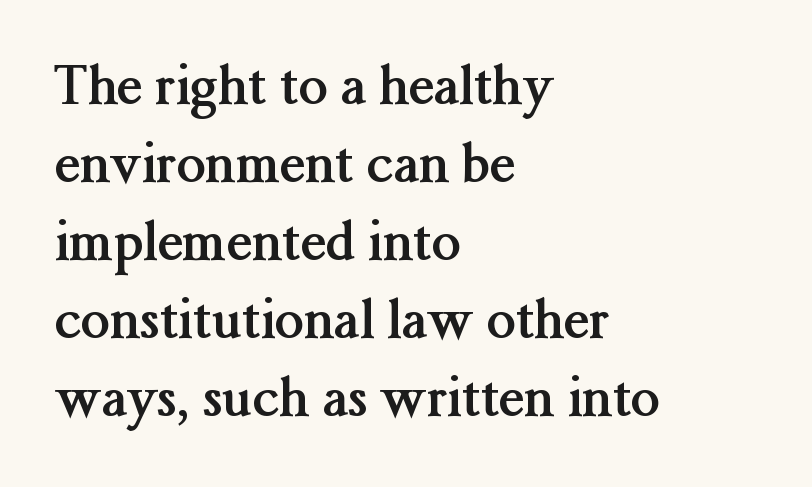
The image shows 52 px semibold serif type, upright; set left-aligned, normal line spacing (1.5x), normal letter spacing, not underlined; medium stroke contrast and a medium x-height.
